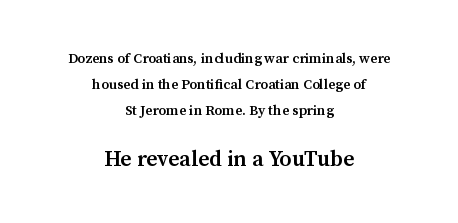
The image shows 22 px text type, upright; set centered, line spacing 1.85x, normal letter spacing, not underlined; the second (bottom) block is 1.57x larger.
